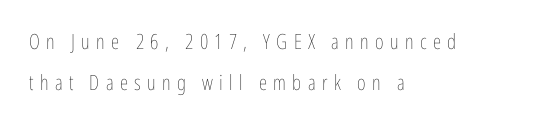
The words here are not underlined. The weight would be labelled regular, book, light, or lighter still. How are the letters spaced? Widely, with obvious added tracking. The block of text is sparse from top to bottom, with ample space between rows. The letters stand straight up with perfectly vertical stems.
